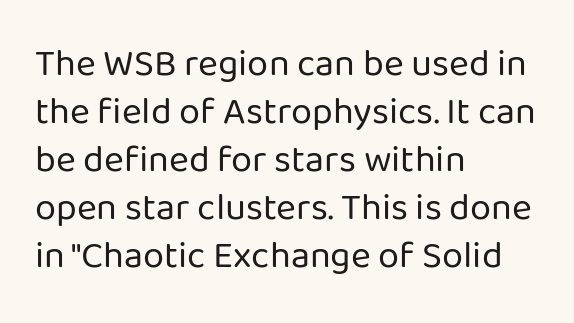
Vertical strokes here are truly vertical. Here the designer chose a conventional face with non-uniform glyph widths. A light-to-regular cut is what we see here. If you drew a ruler down the left edge, every line would touch it. The rendering keeps characters at their native spacing. Check where the strokes stop: nothing finishes them off — pure sans.
